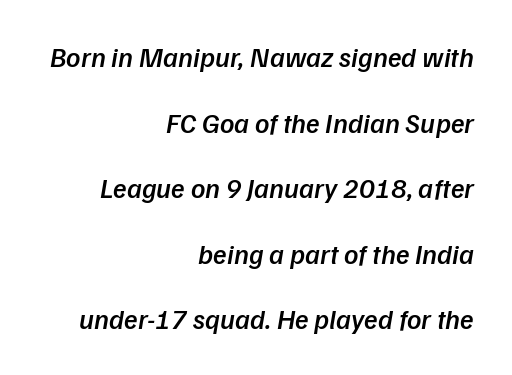
{"italic": "yes", "lean": "right", "slant_degrees": 9, "bold": "semi", "weight": "semibold", "width": "normal", "stroke_contrast": "low", "x_height": "medium", "monospaced": "no", "underline": "no", "align": "right", "line_spacing": "loose", "line_spacing_ratio": 2.34, "letter_spacing": "normal", "letter_spacing_em": 0.0, "glyph_px": 28}
